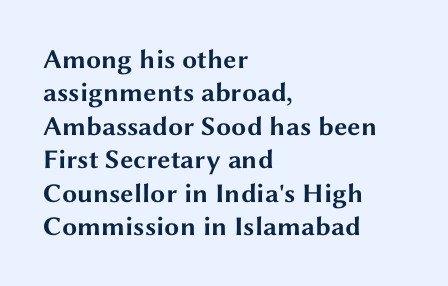
{"italic": "no", "bold": "yes", "underline": "no", "align": "left", "line_spacing_ratio": 1.24, "letter_spacing": "normal", "letter_spacing_em": 0.0, "glyph_px": 27}
